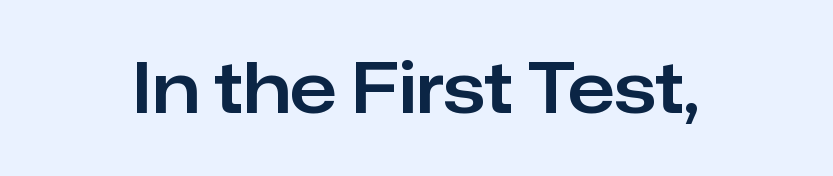
Q: Is the text italic (slanted)? A: No, it is upright.
Q: Is the typeface a serif or a sans-serif typeface? A: Sans-serif.
Q: Is the text underlined? A: No.
Q: Is the spacing between letters normal or unusually wide? A: Normal.
Q: Width (condensed, normal, or wide)? A: Normal.
Q: Stroke contrast? A: Low.
Q: x-height? A: Medium.
Q: Monospaced? A: No.
